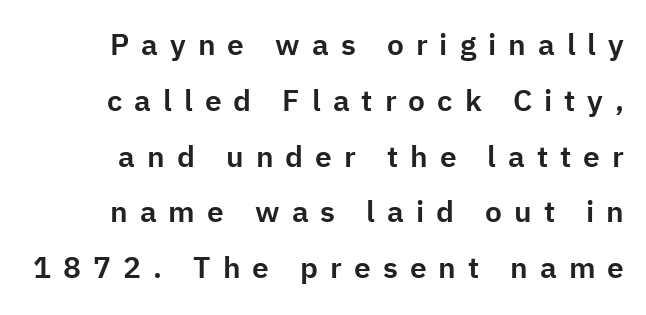
Q: Is the text italic (slanted)? A: No, it is upright.
Q: Is the typeface a serif or a sans-serif typeface? A: Sans-serif.
Q: Is the text underlined? A: No.
Q: Is the spacing between letters normal or unusually wide? A: Unusually wide.
Q: Width (condensed, normal, or wide)? A: Normal.
Q: Stroke contrast? A: Low.
Q: x-height? A: Medium.
Q: Monospaced? A: No.
